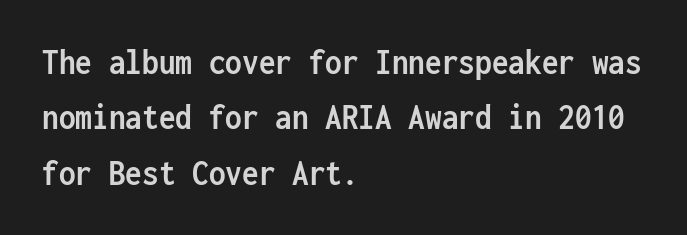
The image shows 37 px semibold, condensed sans-serif type, upright, monospaced; set left-aligned, normal line spacing (1.5x), normal letter spacing, not underlined; low stroke contrast and a medium x-height.
